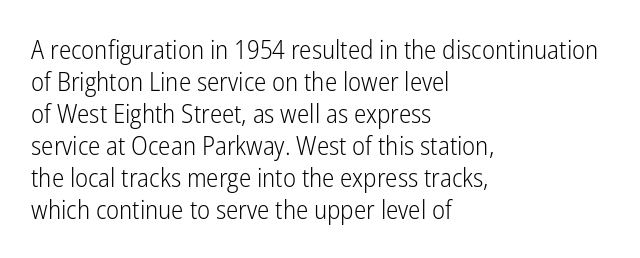
The image shows 26 px text type, upright; set left-aligned, line spacing 1.23x, normal letter spacing, not underlined.
